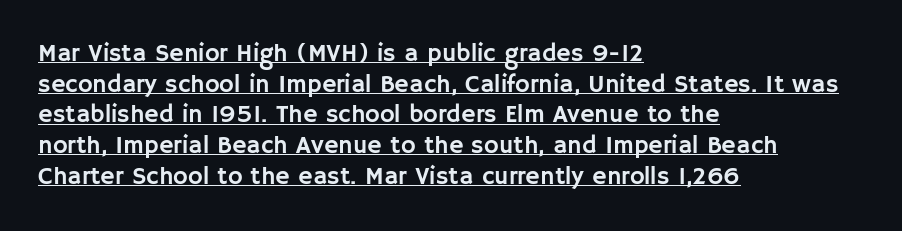
{"italic": "no", "underline": "yes", "align": "left", "line_spacing_ratio": 1.23, "letter_spacing": "normal", "letter_spacing_em": 0.0, "glyph_px": 25}
